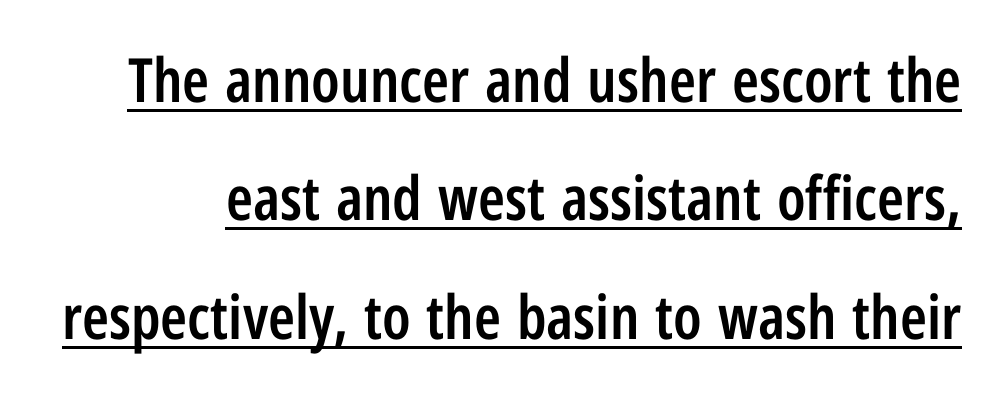
Q: Is the text bold? A: Semi-bold.
Q: Is the text italic (slanted)? A: No, it is upright.
Q: Is the typeface a serif or a sans-serif typeface? A: Sans-serif.
Q: Is the text underlined? A: Yes.
Q: Is the spacing between letters normal or unusually wide? A: Normal.
Q: Is the spacing between lines tight, normal or loose? A: Loose.
Q: Width (condensed, normal, or wide)? A: Condensed.
Q: Stroke contrast? A: Low.
Q: x-height? A: Medium.
Q: Monospaced? A: No.
